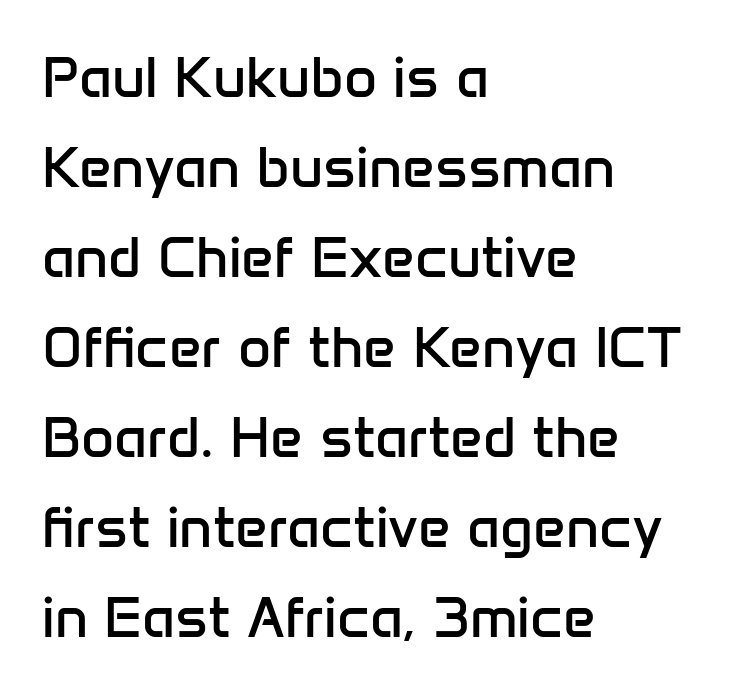
The image shows 57 px regular-weight sans-serif type, upright; set left-aligned, normal line spacing (1.58x), normal letter spacing, not underlined; low stroke contrast and a medium x-height.
